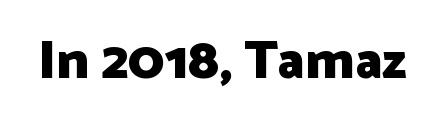
Q: Is the text bold? A: Yes.
Q: Is the text italic (slanted)? A: No, it is upright.
Q: Is the typeface a serif or a sans-serif typeface? A: Sans-serif.
Q: Is the text underlined? A: No.
Q: Is the spacing between letters normal or unusually wide? A: Normal.
Q: Width (condensed, normal, or wide)? A: Normal.
Q: Stroke contrast? A: Low.
Q: x-height? A: Medium.
Q: Monospaced? A: No.
